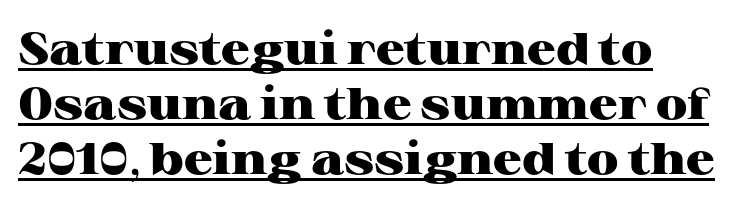
{"serif": "yes", "italic": "no", "bold": "yes", "weight": "heavy", "width": "wide", "stroke_contrast": "high", "x_height": "medium", "monospaced": "no", "underline": "yes", "align": "left", "line_spacing_ratio": 1.22, "letter_spacing": "normal", "letter_spacing_em": 0.0, "glyph_px": 45}
